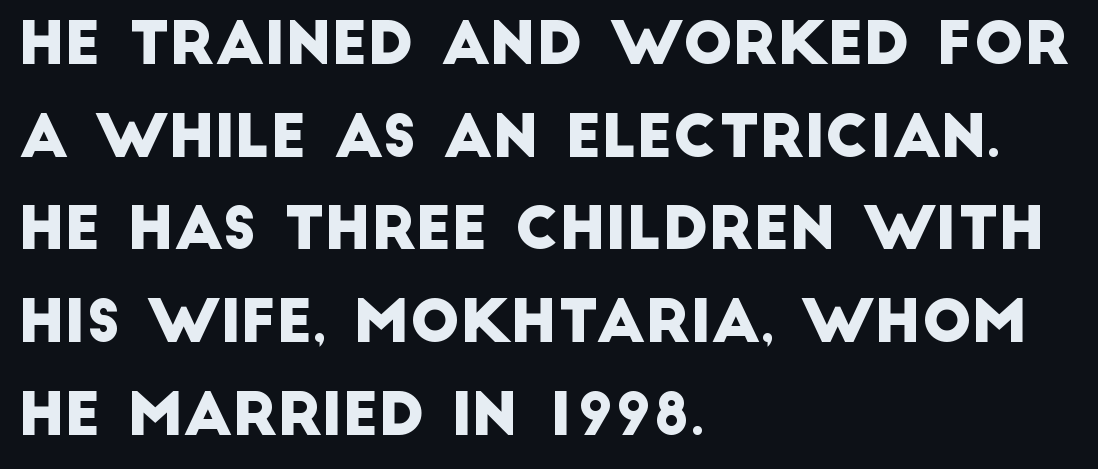
Reading down the column, the eye jumps a familiar distance to each next line. Letter spacing: default. Varying glyph widths throughout — classic text-font behaviour. Beneath every word, the page is bare. Left-aligned paragraph, ragged on the right. Classification — sans serif.
